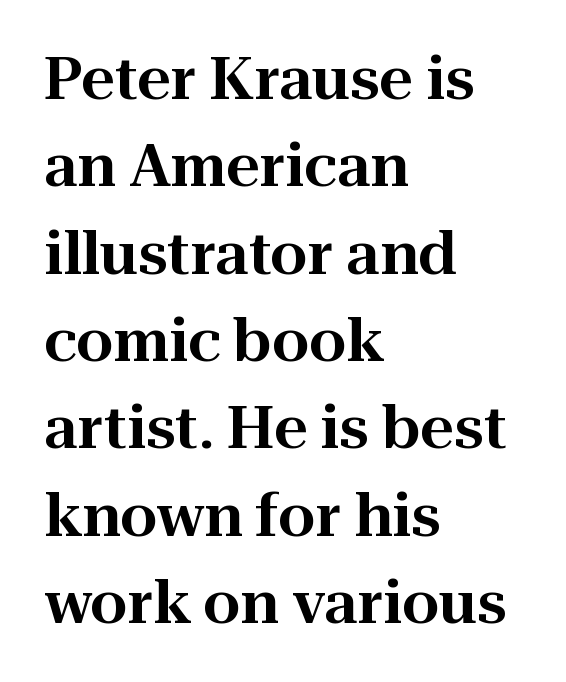
Glyph-to-glyph distance matches everyday printed text. The string is rendered with underlining switched off. Note: serifs present on the glyphs. You can tell it's not italic because the verticals are truly vertical. Line starts are locked; line ends wander. A typesetter would call this proportional, since set widths differ per character.
